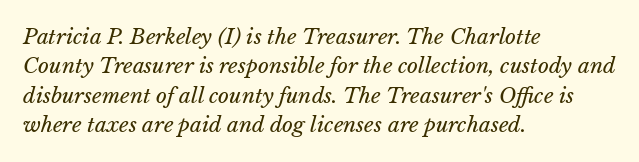
Q: Is the text bold? A: No.
Q: Is the text underlined? A: No.
Q: How is the paragraph aligned? A: Left-aligned.
Q: Is the spacing between letters normal or unusually wide? A: Normal.
Q: Is the spacing between lines tight, normal or loose? A: Normal.
